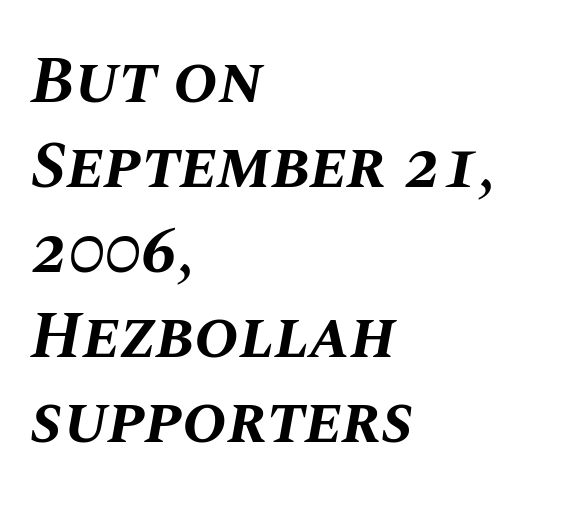
{"italic": "yes", "lean": "right", "slant_degrees": 10, "bold": "yes", "weight": "bold", "width": "normal", "stroke_contrast": "medium", "x_height": "large", "monospaced": "no", "underline": "no", "align": "left", "line_spacing": "normal", "line_spacing_ratio": 1.27, "letter_spacing": "normal", "letter_spacing_em": 0.0, "glyph_px": 67}
